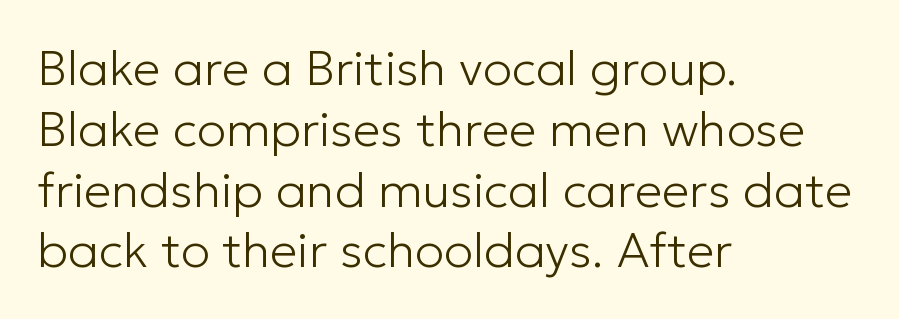
{"serif": "no", "italic": "no", "bold": "no", "weight": "light", "width": "normal", "stroke_contrast": "low", "x_height": "medium", "monospaced": "no", "underline": "no", "align": "left", "line_spacing_ratio": 1.24, "letter_spacing": "normal", "letter_spacing_em": 0.0, "glyph_px": 49}
